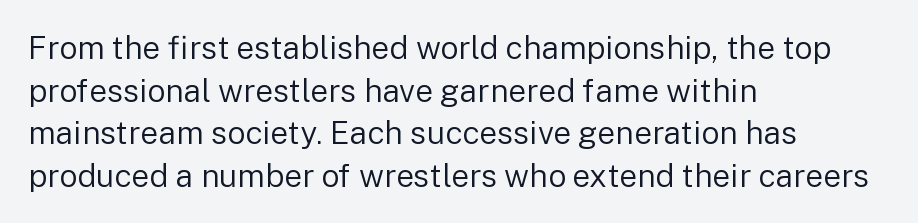
Looks like regular typesetting: each glyph gets only the width it needs. The font family rendered here belongs to the sans-serif group. Each stroke keeps to a modest, everyday thickness or less. Decoration check: the copy has no underline.
